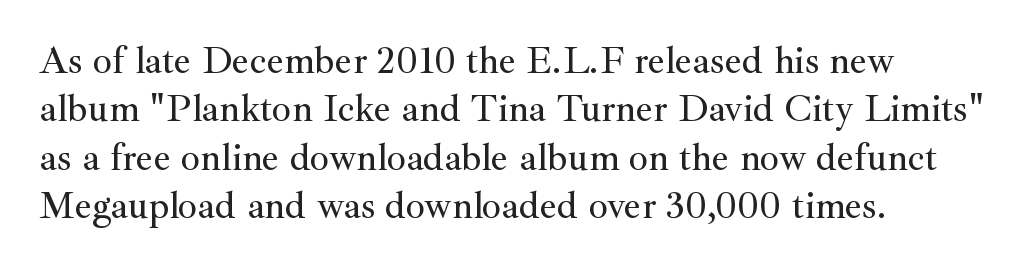
Q: Is the text italic (slanted)? A: No, it is upright.
Q: Is the typeface a serif or a sans-serif typeface? A: Serif.
Q: Is the text underlined? A: No.
Q: How is the paragraph aligned? A: Left-aligned.
Q: Is the spacing between letters normal or unusually wide? A: Normal.
Q: Is the spacing between lines tight, normal or loose? A: Normal.
Q: Width (condensed, normal, or wide)? A: Normal.
Q: Stroke contrast? A: Medium.
Q: x-height? A: Small.
Q: Monospaced? A: No.
